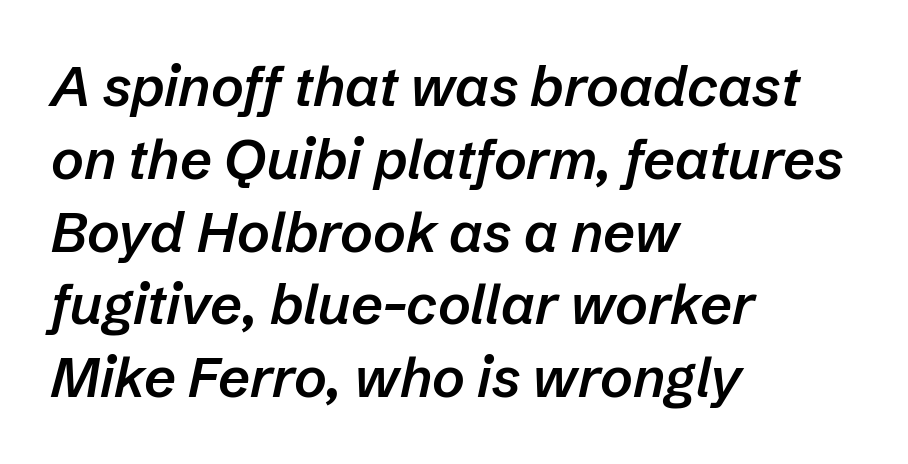
Q: Is the text bold? A: Semi-bold.
Q: Is the text italic (slanted)? A: Yes, it leans right by about 12 degrees.
Q: Is the text underlined? A: No.
Q: How is the paragraph aligned? A: Left-aligned.
Q: Is the spacing between letters normal or unusually wide? A: Normal.
Q: Is the spacing between lines tight, normal or loose? A: Normal.
Q: Width (condensed, normal, or wide)? A: Normal.
Q: Stroke contrast? A: Low.
Q: x-height? A: Medium.
Q: Monospaced? A: No.
